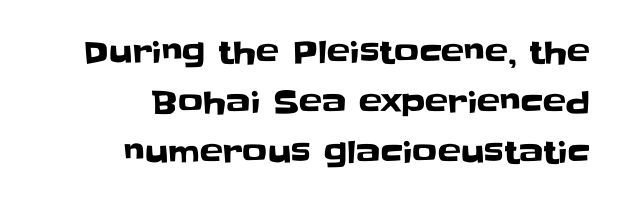
The image shows 31 px sans-serif type, upright; set right-aligned, normal line spacing (1.61x), normal letter spacing, not underlined; low stroke contrast and a large x-height.
